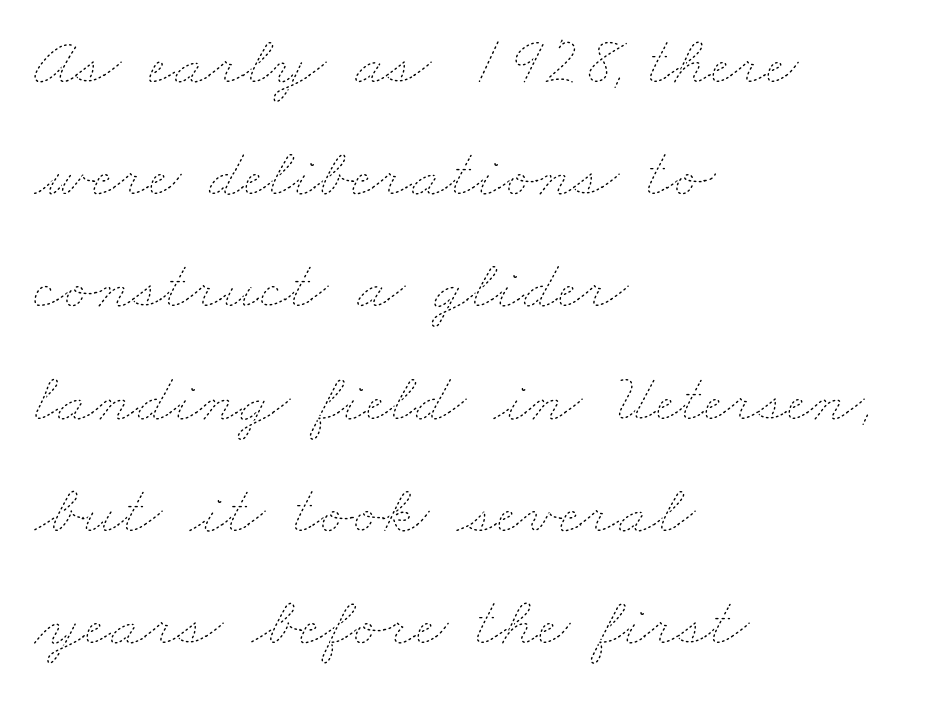
The image shows 71 px thin, wide type; set left-aligned, normal line spacing (1.58x), normal letter spacing, not underlined; low stroke contrast and a small x-height.
